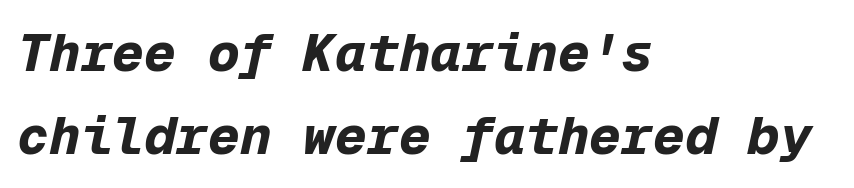
The words here are not underlined. Italic? Definitely — the glyphs are oblique. Horizontal alignment here is leftward, the default for most running prose. Default kerning and tracking; the words read as compact shapes. Regarding leading, the lines here are spaced in the standard way. These lines are rendered in a fixed-pitch font.
